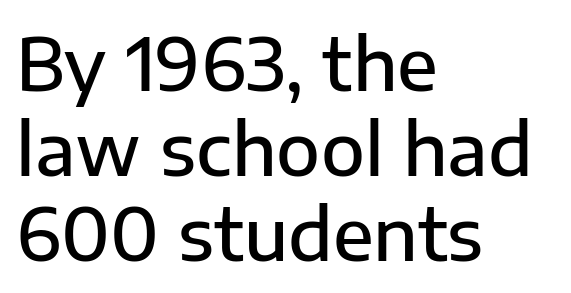
Spacing between characters is what you'd get straight out of the box. Words float on clear page, feet unadorned. Note the varied advance widths — an 'i' is clearly narrower than an 'm'. Notice how the passage keeps a crisp vertical edge on the left only. Observe the absence of serifs on each vertical stroke in this sample. The letters are semibold — heavier than regular but short of a full bold.
